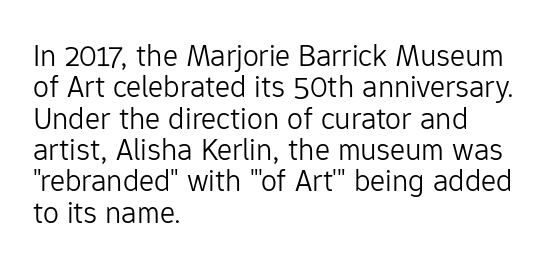
A typesetter would label this face a sans. Looks like regular typesetting: each glyph gets only the width it needs. This rendering features lettering with no underline. Unbolded letterforms with no extra heft. Do the letters lean? They stand straight. What's the leading like? Squeezed, with rows nearly overlapping.
